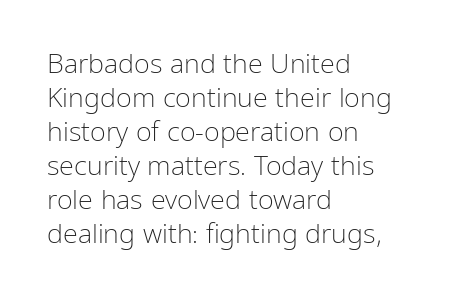
{"italic": "no", "bold": "no", "underline": "no", "align": "left", "line_spacing": "normal", "line_spacing_ratio": 1.26, "letter_spacing": "normal", "letter_spacing_em": 0.0, "glyph_px": 27}
